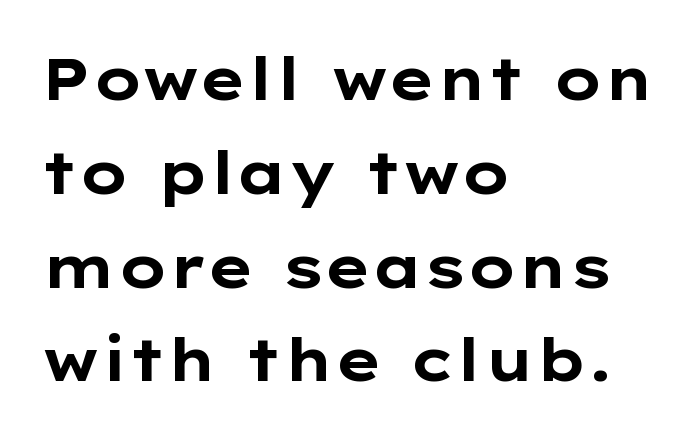
{"serif": "no", "italic": "no", "bold": "yes", "weight": "bold", "width": "wide", "stroke_contrast": "low", "x_height": "medium", "monospaced": "no", "underline": "no", "align": "left", "line_spacing": "normal", "line_spacing_ratio": 1.59, "letter_spacing": "normal", "letter_spacing_em": 0.0, "glyph_px": 59}
